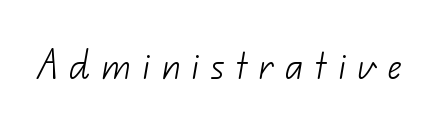
{"serif": "no", "bold": "no", "weight": "light", "width": "normal", "stroke_contrast": "low", "x_height": "small", "monospaced": "no", "underline": "no", "letter_spacing": "wide", "letter_spacing_em": 0.35, "glyph_px": 31}
